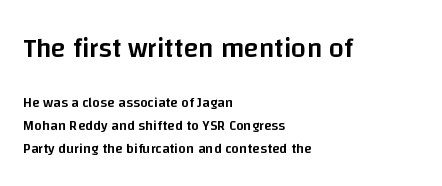
The image shows 27 px text type, upright; set left-aligned, normal line spacing (1.65x), normal letter spacing, not underlined; the first (top) block is 1.93x larger.
